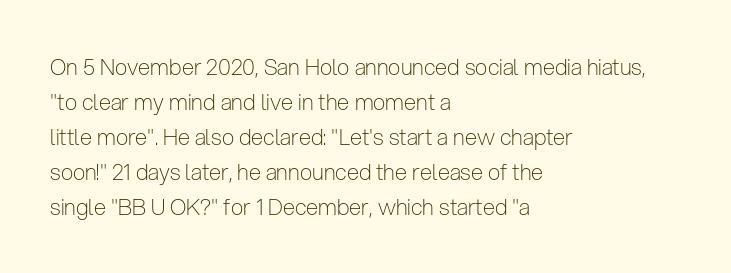
{"italic": "no", "bold": "no", "underline": "no", "align": "left", "line_spacing": "normal", "line_spacing_ratio": 1.59, "letter_spacing": "normal", "letter_spacing_em": 0.0, "glyph_px": 22}
